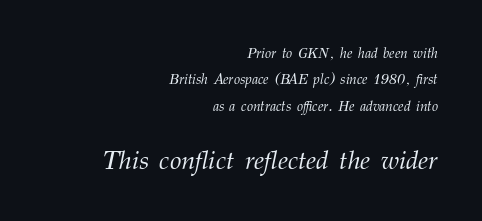
The image shows 26 px text type, italic (leaning right); set right-aligned, line spacing 1.88x, normal letter spacing, not underlined; the second (bottom) block is 1.86x larger.
